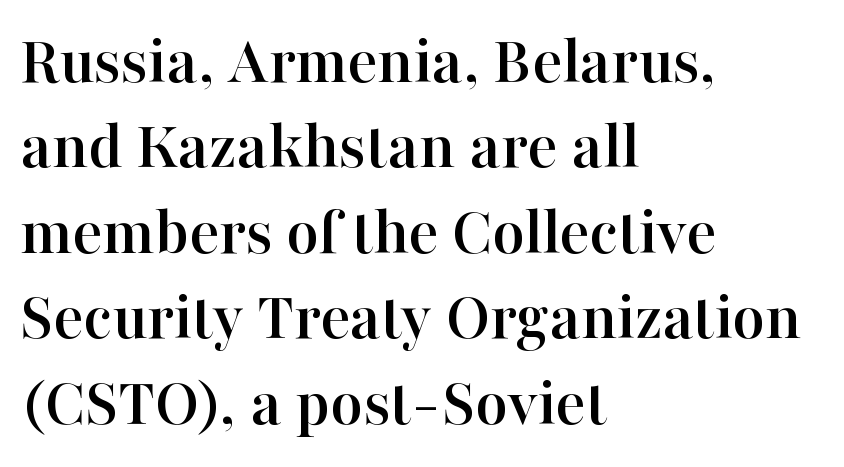
The image shows 70 px serif type, upright; set left-aligned, line spacing 1.22x, normal letter spacing, not underlined; high stroke contrast and a medium x-height.
